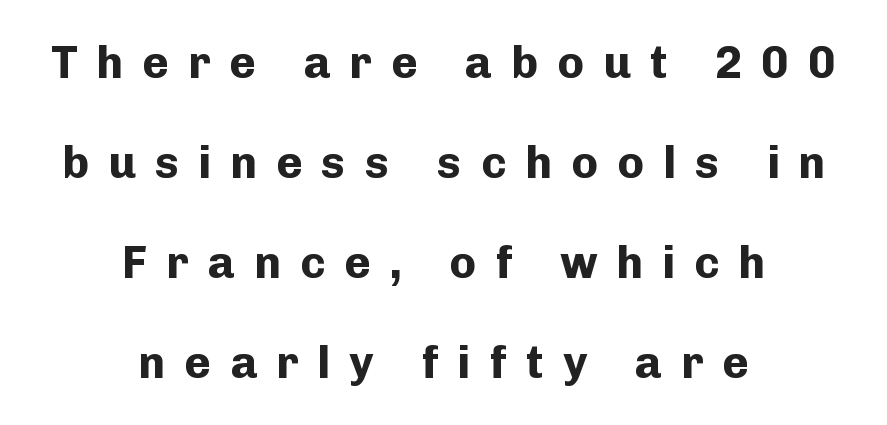
Quick note: interline space is abundant. Layout note: lines centered. Heft: maximum for text — a bold. The text was rendered using a sans face with plain stroke endings. The gaps between neighbouring characters are conspicuously large. Vertical strokes here are truly vertical.
